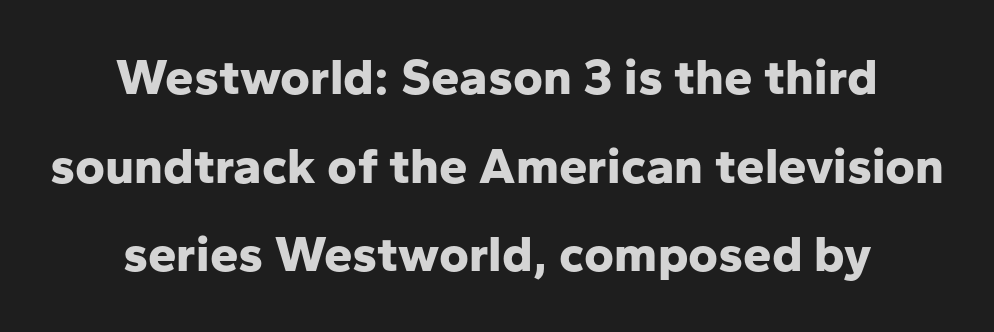
Q: Is the text bold? A: Yes.
Q: Is the text italic (slanted)? A: No, it is upright.
Q: Is the typeface a serif or a sans-serif typeface? A: Sans-serif.
Q: Is the text underlined? A: No.
Q: How is the paragraph aligned? A: Centered.
Q: Is the spacing between letters normal or unusually wide? A: Normal.
Q: Width (condensed, normal, or wide)? A: Normal.
Q: Stroke contrast? A: Low.
Q: x-height? A: Medium.
Q: Monospaced? A: No.
